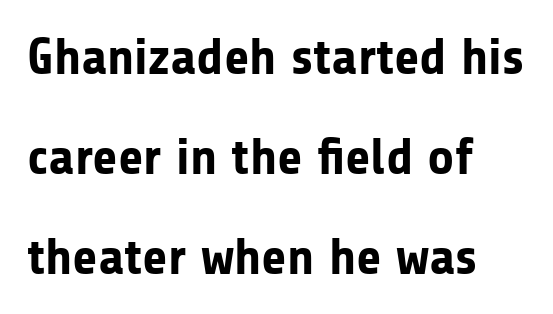
The axis of the letterforms is exactly vertical. All the whitespace from short lines collects on the right. This rendering leaves character spacing at its baseline value. Students, this is bold: see how much ink each stroke carries.
